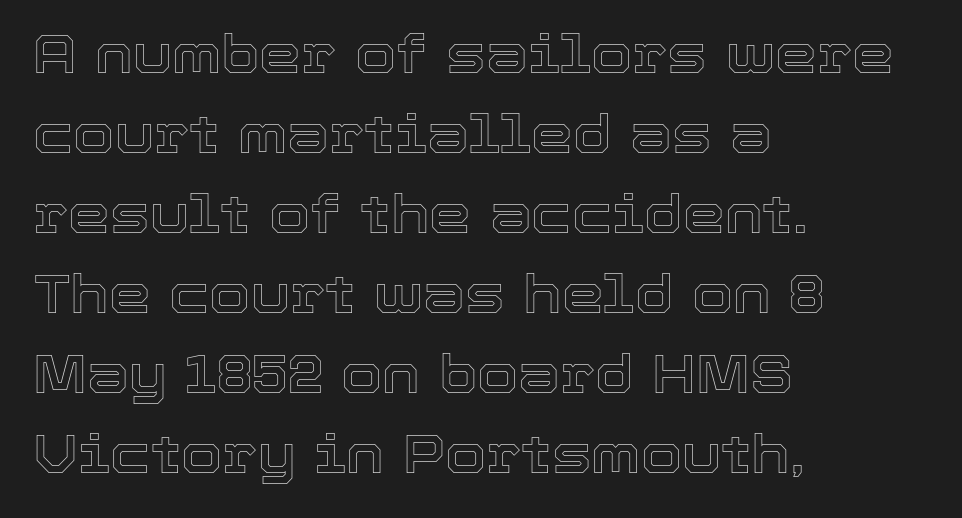
{"italic": "no", "width": "normal", "x_height": "medium", "monospaced": "no", "underline": "no", "align": "left", "line_spacing": "normal", "line_spacing_ratio": 1.51, "letter_spacing": "normal", "letter_spacing_em": 0.0, "glyph_px": 53}
